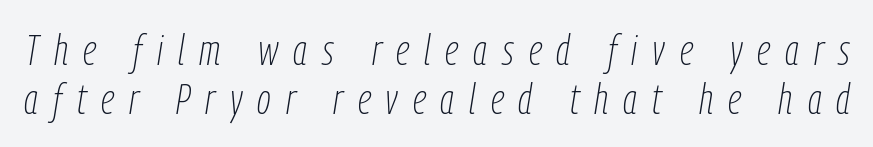
Underlining? Definitely not there. No extra ink here — the face is not bold. Looking at the ascenders, they clearly lean. Someone cranked the tracking dial way up on this one. Honestly, the rows look squashed on top of each other.
